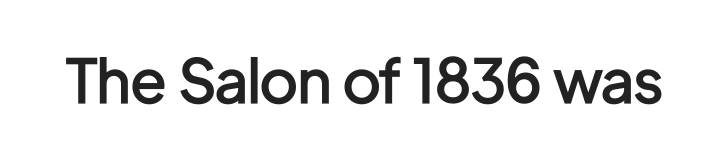
{"serif": "no", "italic": "no", "bold": "semi", "weight": "semibold", "width": "condensed", "stroke_contrast": "low", "x_height": "medium", "monospaced": "no", "underline": "no", "letter_spacing": "normal", "letter_spacing_em": 0.0, "glyph_px": 60}
